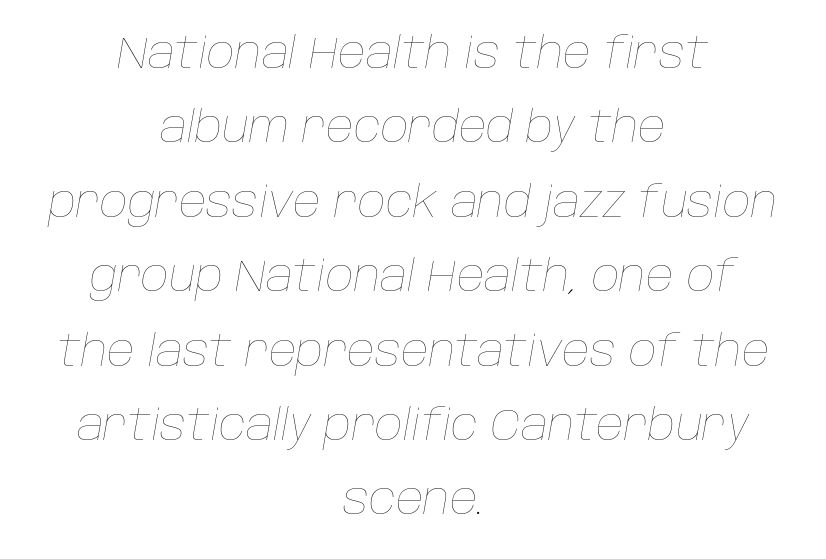
{"italic": "yes", "lean": "right", "slant_degrees": 10, "bold": "no", "weight": "thin", "width": "normal", "stroke_contrast": "low", "x_height": "large", "monospaced": "no", "underline": "no", "align": "center", "line_spacing_ratio": 1.73, "letter_spacing": "normal", "letter_spacing_em": 0.0, "glyph_px": 43}
